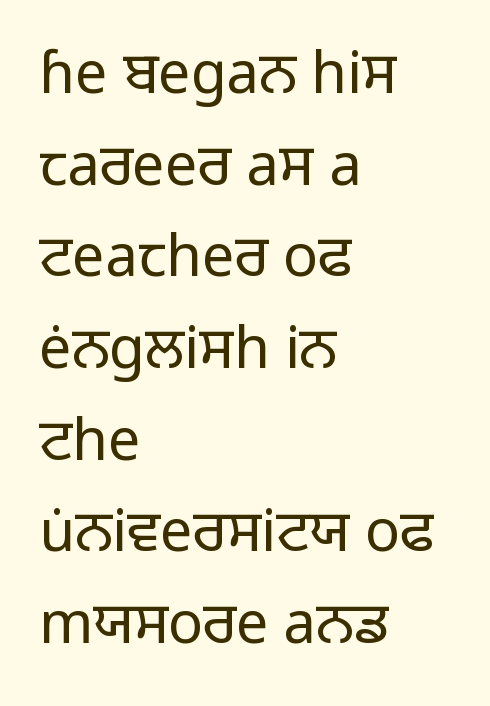
Q: Is the text bold? A: No.
Q: Is the text italic (slanted)? A: No, it is upright.
Q: Is the typeface a serif or a sans-serif typeface? A: Sans-serif.
Q: Is the text underlined? A: No.
Q: How is the paragraph aligned? A: Left-aligned.
Q: Is the spacing between letters normal or unusually wide? A: Normal.
Q: Is the spacing between lines tight, normal or loose? A: Normal.
Q: Width (condensed, normal, or wide)? A: Normal.
Q: Stroke contrast? A: Low.
Q: x-height? A: Medium.
Q: Monospaced? A: No.
